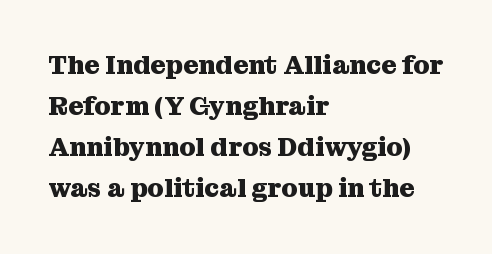
Standard letterfit; no display-style spreading of the glyphs. Compared with typical paragraphs, the rows here are spaced about the same. A bare baseline throughout the passage. Every stem runs plumb, perpendicular to the baseline. The typesetter chose a ragged-right arrangement here. The font is running at its bold setting.
